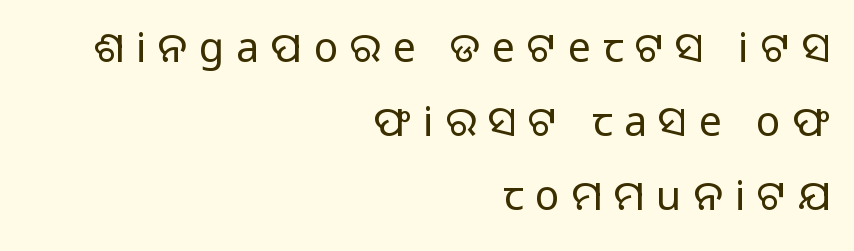
A typesetter would mark this as roman, not italic. The typesetter chose a ragged-left arrangement here. Compared with a typical body face, this is equally light or lighter still. The gap between lines stays unmarked. Does the type have serifs? No, each stem ends abruptly.
